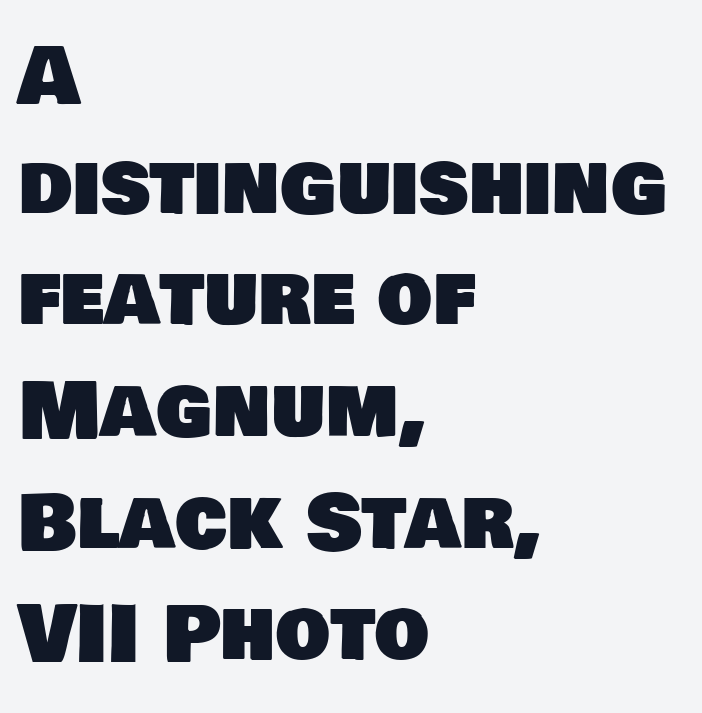
Q: Is the typeface a serif or a sans-serif typeface? A: Sans-serif.
Q: Is the text underlined? A: No.
Q: How is the paragraph aligned? A: Left-aligned.
Q: Is the spacing between letters normal or unusually wide? A: Normal.
Q: Is the spacing between lines tight, normal or loose? A: Normal.
Q: Width (condensed, normal, or wide)? A: Normal.
Q: Stroke contrast? A: Low.
Q: x-height? A: Large.
Q: Monospaced? A: No.
